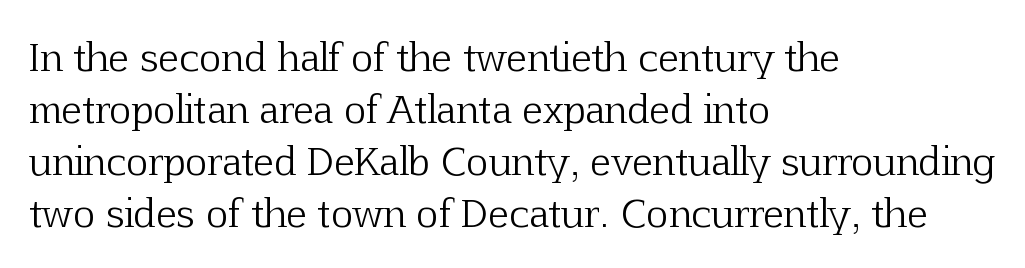
{"serif": "yes", "italic": "no", "bold": "no", "weight": "light", "width": "normal", "stroke_contrast": "low", "x_height": "medium", "monospaced": "no", "underline": "no", "align": "left", "line_spacing": "normal", "line_spacing_ratio": 1.37, "letter_spacing": "normal", "letter_spacing_em": 0.0, "glyph_px": 38}
